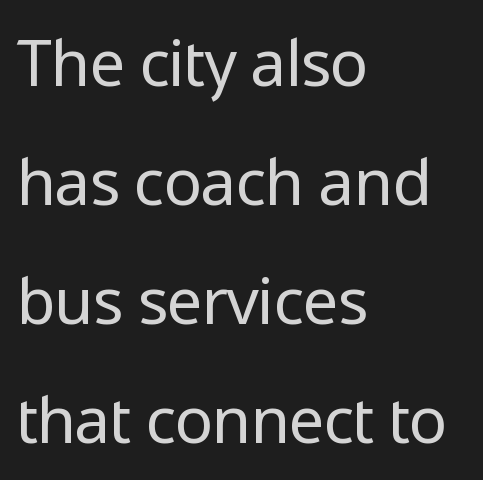
{"serif": "no", "italic": "no", "bold": "no", "weight": "regular", "width": "normal", "stroke_contrast": "low", "x_height": "medium", "monospaced": "no", "underline": "no", "align": "left", "line_spacing_ratio": 1.86, "letter_spacing": "normal", "letter_spacing_em": 0.0, "glyph_px": 64}
